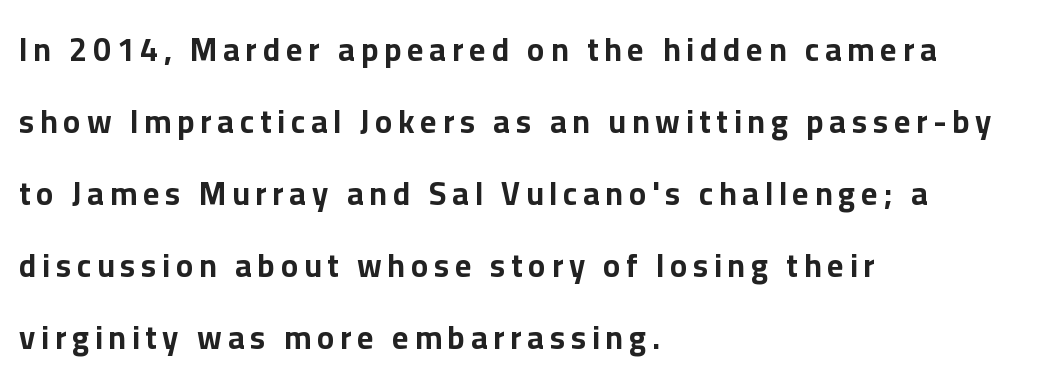
Q: Is the text bold? A: Yes.
Q: Is the text italic (slanted)? A: No, it is upright.
Q: Is the typeface a serif or a sans-serif typeface? A: Sans-serif.
Q: Is the text underlined? A: No.
Q: How is the paragraph aligned? A: Left-aligned.
Q: Is the spacing between lines tight, normal or loose? A: Loose.
Q: Width (condensed, normal, or wide)? A: Normal.
Q: Stroke contrast? A: Low.
Q: x-height? A: Medium.
Q: Monospaced? A: No.
